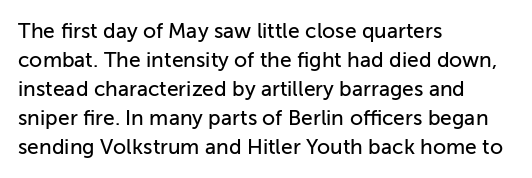
Does the leading feel generous? No, just average. Nobody touched the tracking dial on this one. This is the regular roman posture of the typeface. Visually the block forms a straight wall on the left and a jagged coastline on the right.
